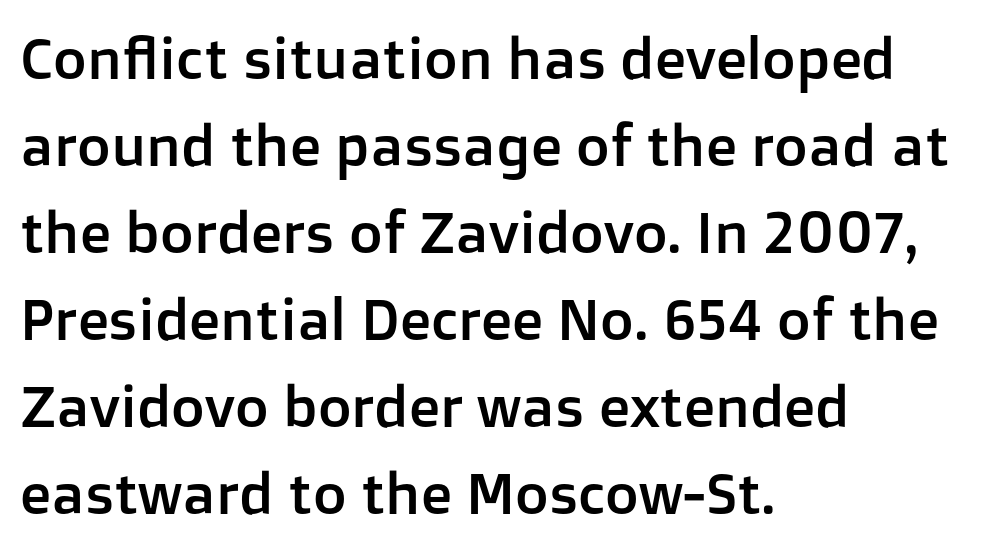
The image shows 58 px sans-serif type, upright; set left-aligned, normal line spacing (1.5x), normal letter spacing, not underlined; low stroke contrast and a medium x-height.
